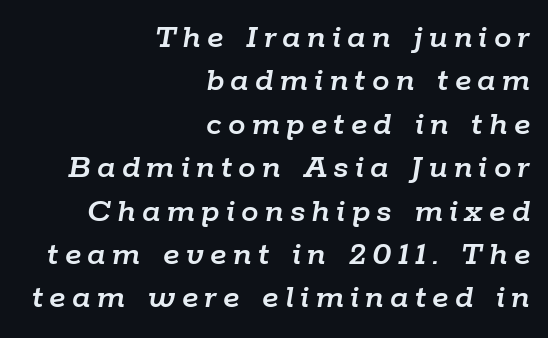
Q: Is the text italic (slanted)? A: Yes, it leans right by about 9 degrees.
Q: Is the text underlined? A: No.
Q: How is the paragraph aligned? A: Right-aligned.
Q: Width (condensed, normal, or wide)? A: Normal.
Q: Stroke contrast? A: Low.
Q: x-height? A: Medium.
Q: Monospaced? A: No.
